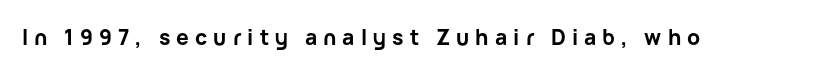
The image shows 21 px bold type, upright; set unusually wide letter spacing (+0.29 em), not underlined.
